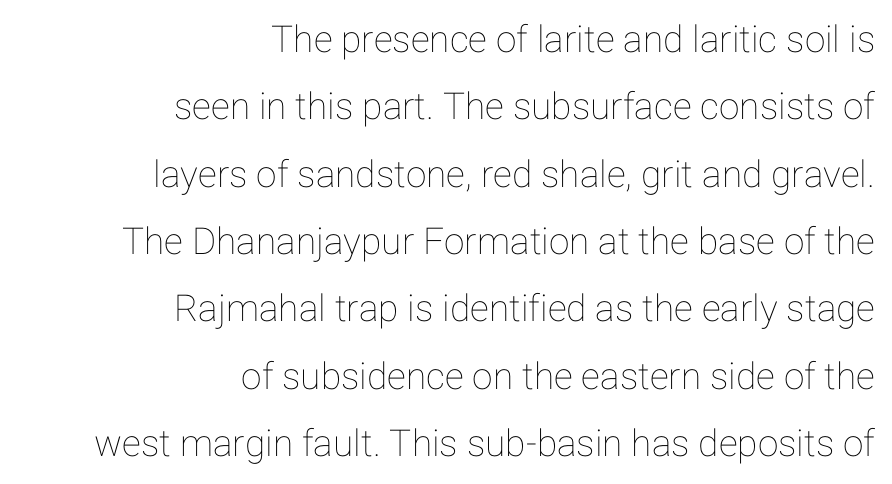
Q: Is the text italic (slanted)? A: No, it is upright.
Q: Is the text underlined? A: No.
Q: How is the paragraph aligned? A: Right-aligned.
Q: Is the spacing between letters normal or unusually wide? A: Normal.
Q: Width (condensed, normal, or wide)? A: Normal.
Q: Stroke contrast? A: Low.
Q: x-height? A: Medium.
Q: Monospaced? A: No.
